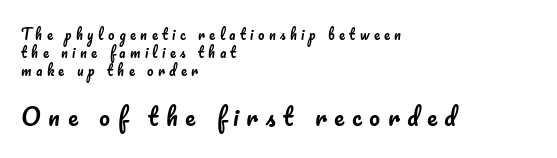
{"underline": "no", "align": "left", "line_spacing": "normal", "line_spacing_ratio": 1.27, "letter_spacing": "wide", "letter_spacing_em": 0.32, "larger_block": "second", "size_ratio": 1.71, "glyph_px": 24}
